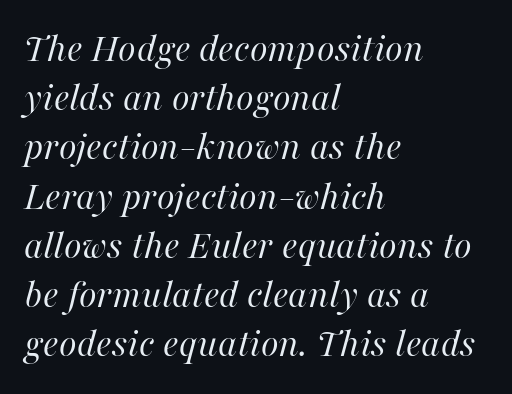
Q: Is the text bold? A: No.
Q: Is the text italic (slanted)? A: Yes, it leans right by about 16 degrees.
Q: Is the text underlined? A: No.
Q: How is the paragraph aligned? A: Left-aligned.
Q: Is the spacing between letters normal or unusually wide? A: Normal.
Q: Width (condensed, normal, or wide)? A: Normal.
Q: Stroke contrast? A: High.
Q: x-height? A: Medium.
Q: Monospaced? A: No.
